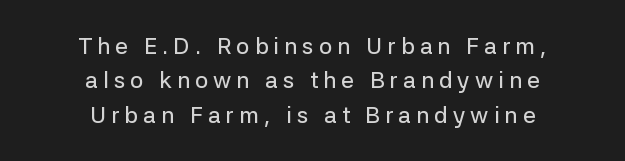
{"italic": "no", "underline": "no", "align": "center", "line_spacing": "normal", "line_spacing_ratio": 1.49, "letter_spacing": "wide", "letter_spacing_em": 0.22, "glyph_px": 23}
